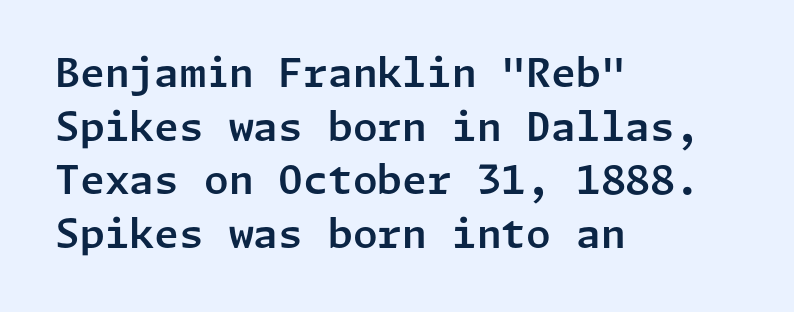
{"serif": "no", "italic": "no", "width": "normal", "stroke_contrast": "low", "x_height": "medium", "underline": "no", "align": "left", "line_spacing": "normal", "line_spacing_ratio": 1.34, "letter_spacing": "normal", "letter_spacing_em": 0.0, "glyph_px": 40}
